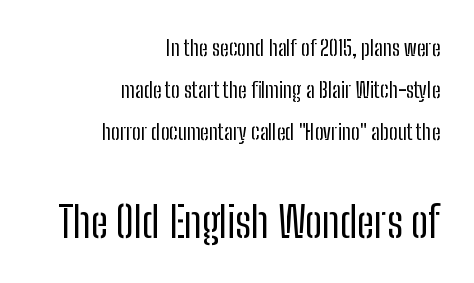
{"serif": "no", "italic": "no", "bold": "no", "weight": "regular", "width": "condensed", "stroke_contrast": "low", "x_height": "medium", "monospaced": "no", "underline": "no", "align": "right", "line_spacing": "loose", "line_spacing_ratio": 1.92, "letter_spacing": "normal", "letter_spacing_em": 0.0, "larger_block": "second", "size_ratio": 1.95, "glyph_px": 43}
